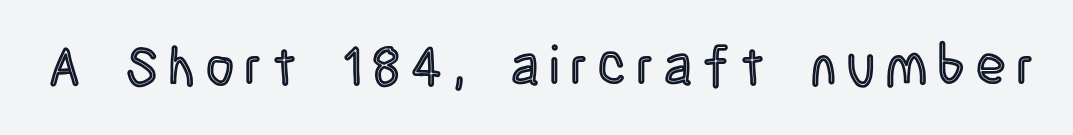
Q: Is the text italic (slanted)? A: No, it is upright.
Q: Is the text underlined? A: No.
Q: Is the spacing between letters normal or unusually wide? A: Unusually wide.
Q: Width (condensed, normal, or wide)? A: Condensed.
Q: x-height? A: Large.
Q: Monospaced? A: No.
